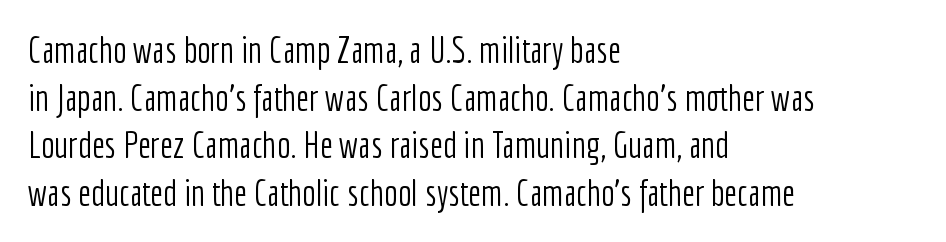
The image shows 36 px light, condensed sans-serif type, upright; set left-aligned, normal line spacing (1.32x), normal letter spacing, not underlined; low stroke contrast and a medium x-height.
